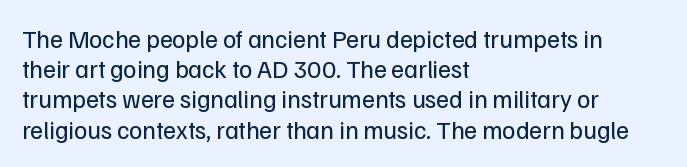
Q: Is the text bold? A: No.
Q: Is the text italic (slanted)? A: No, it is upright.
Q: Is the text underlined? A: No.
Q: How is the paragraph aligned? A: Left-aligned.
Q: Is the spacing between letters normal or unusually wide? A: Normal.
